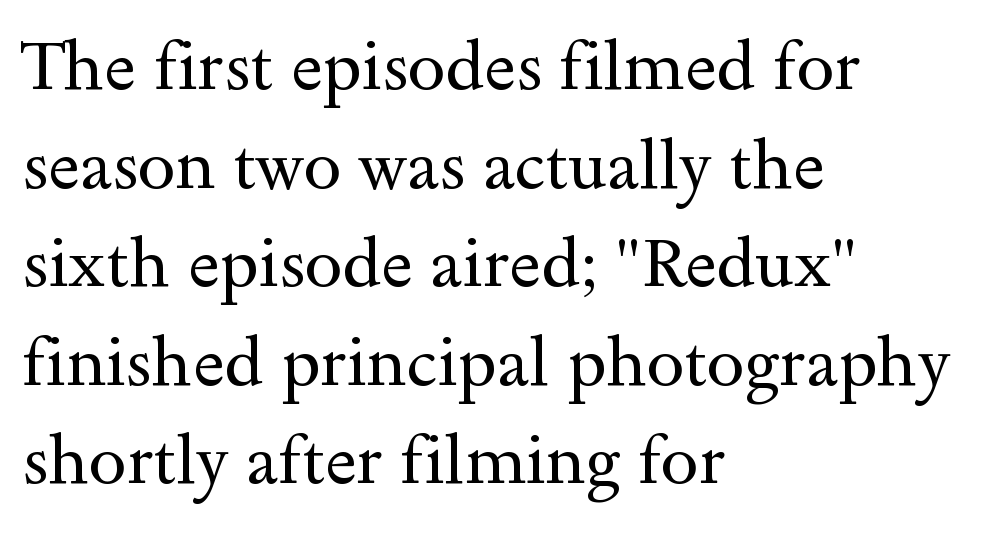
Q: Is the text bold? A: No.
Q: Is the text italic (slanted)? A: No, it is upright.
Q: Is the typeface a serif or a sans-serif typeface? A: Serif.
Q: Is the text underlined? A: No.
Q: How is the paragraph aligned? A: Left-aligned.
Q: Is the spacing between letters normal or unusually wide? A: Normal.
Q: Is the spacing between lines tight, normal or loose? A: Normal.
Q: Width (condensed, normal, or wide)? A: Wide.
Q: x-height? A: Small.
Q: Monospaced? A: No.
